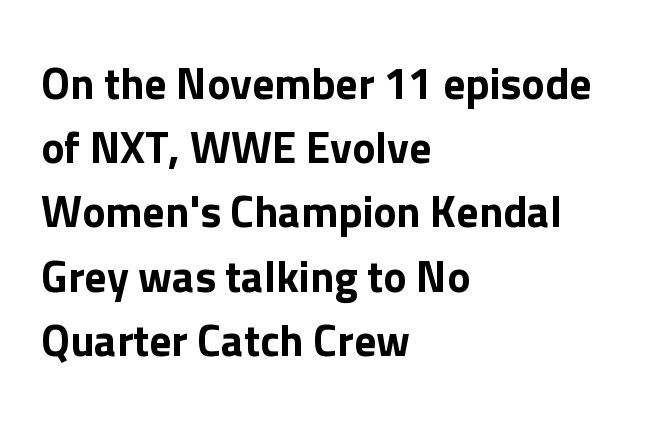
{"serif": "no", "italic": "no", "width": "normal", "stroke_contrast": "low", "x_height": "medium", "monospaced": "no", "underline": "no", "align": "left", "line_spacing": "normal", "line_spacing_ratio": 1.46, "letter_spacing": "normal", "letter_spacing_em": 0.0, "glyph_px": 44}
